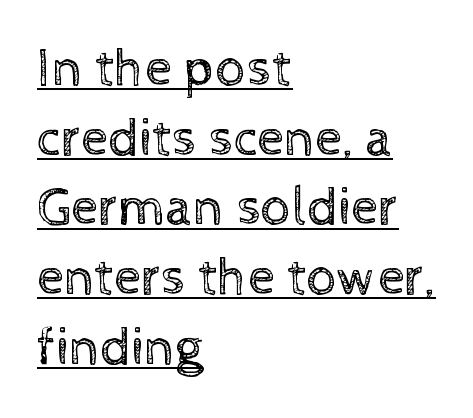
Rows of type keep a routine distance in the vertical direction. Does extra space separate the letters? No, they use regular spacing. Horizontal alignment here is leftward, the default for most running prose. Proportional: the letters do not fall into vertical columns.
